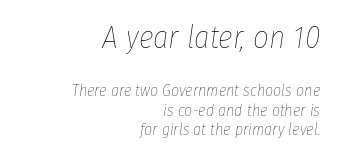
The image shows 31 px thin, condensed type, italic (leaning right); set right-aligned, line spacing 1.21x, normal letter spacing, not underlined; the first (top) block is 1.94x larger; low stroke contrast and a medium x-height.
